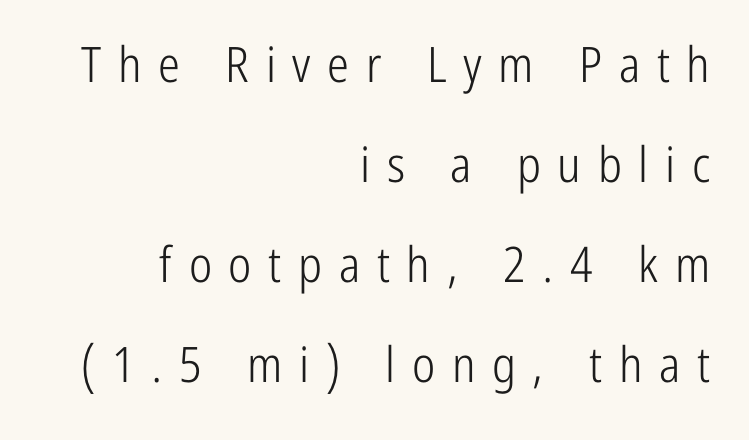
Q: Is the text bold? A: No.
Q: Is the text italic (slanted)? A: No, it is upright.
Q: Is the typeface a serif or a sans-serif typeface? A: Sans-serif.
Q: Is the text underlined? A: No.
Q: How is the paragraph aligned? A: Right-aligned.
Q: Is the spacing between letters normal or unusually wide? A: Unusually wide.
Q: Is the spacing between lines tight, normal or loose? A: Loose.
Q: Width (condensed, normal, or wide)? A: Condensed.
Q: Stroke contrast? A: Low.
Q: x-height? A: Medium.
Q: Monospaced? A: No.
